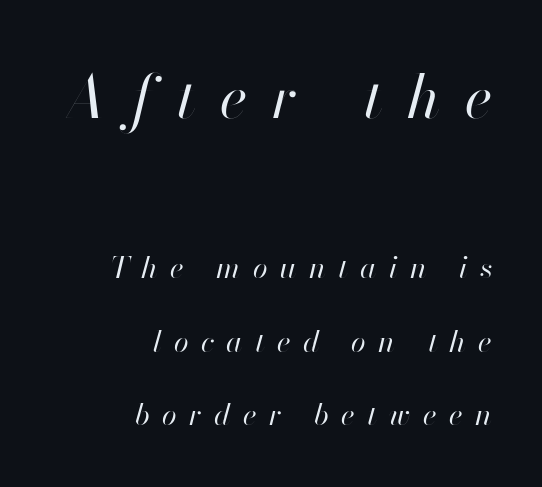
The image shows 60 px regular-weight type, italic (leaning right); set right-aligned, loose line spacing (2.44x), unusually wide letter spacing (+0.41 em), not underlined; the first (top) block is 2.0x larger; high stroke contrast and a small x-height.
